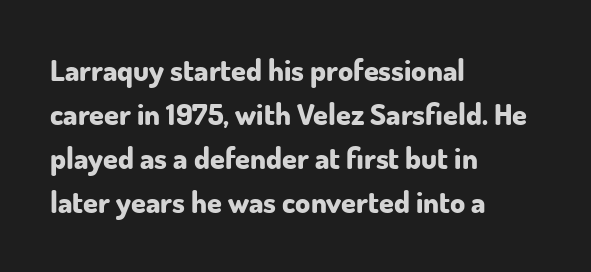
Thick stems and heavy bowls — unmistakably bold. These lines stack with their left ends in a neat column. This is sans-serif lettering, the kind often seen on screens and signage. The strip under each line holds only bare page. The type sits square on the baseline with zero lean.
